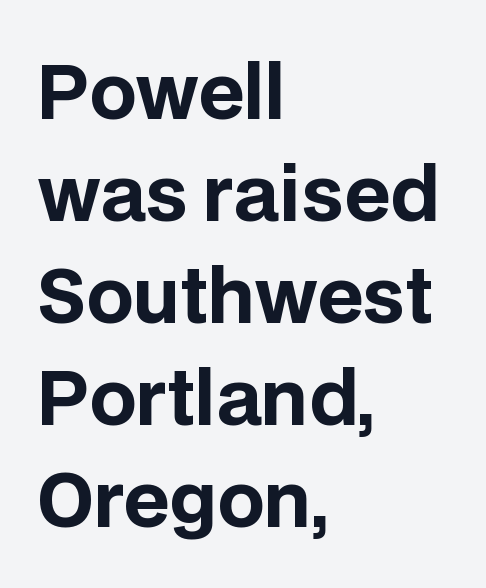
Reading down the block, your eye returns to a fixed left position each line. Each row of text sits above clean, open space. Heavy-handed strokes throughout: this text is bold. The letters advance in unequal steps, a hallmark of proportional type.
